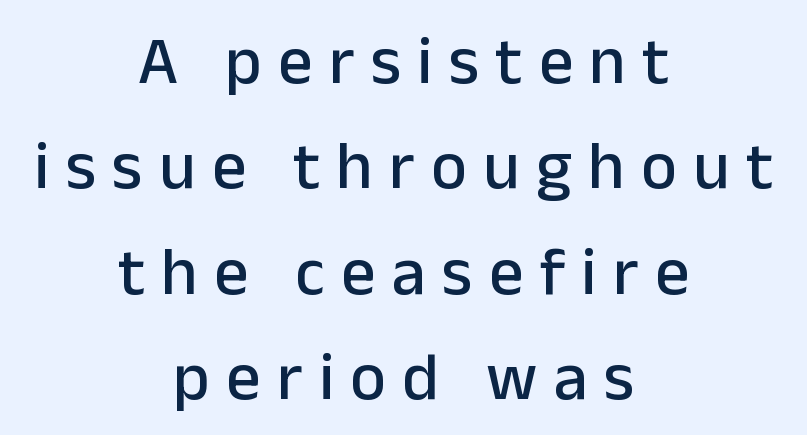
The passage shown is typed in a proportional face where columns would drift. Quick note: interline space is typical. The whitespace from short lines is split evenly between both sides. No italicization has been applied; the sample stays upright. Descender tails drop into unmarked territory.
